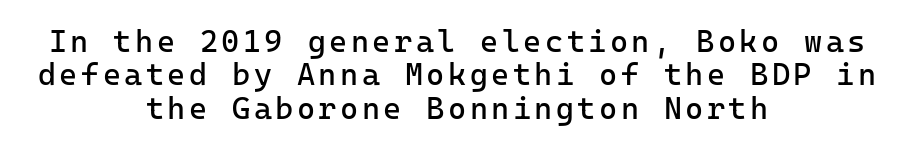
The image shows 31 px regular-weight sans-serif type, upright; set centered, tight line spacing (1.08x), not underlined; low stroke contrast and a medium x-height.
